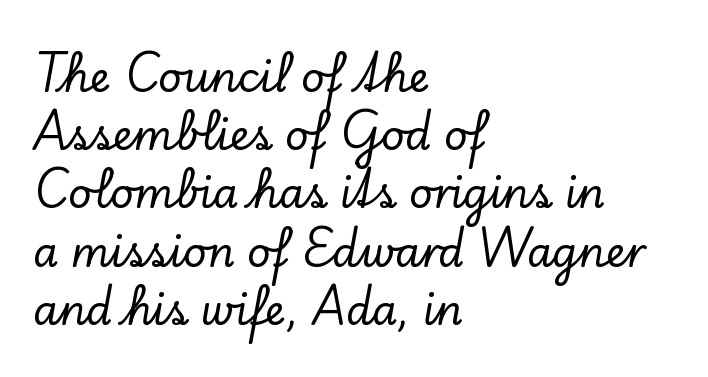
Q: Is the text italic (slanted)? A: Yes.
Q: Is the typeface a serif or a sans-serif typeface? A: Serif.
Q: Is the text underlined? A: No.
Q: How is the paragraph aligned? A: Left-aligned.
Q: Is the spacing between letters normal or unusually wide? A: Normal.
Q: Is the spacing between lines tight, normal or loose? A: Normal.
Q: Width (condensed, normal, or wide)? A: Normal.
Q: Stroke contrast? A: Low.
Q: x-height? A: Small.
Q: Monospaced? A: No.
